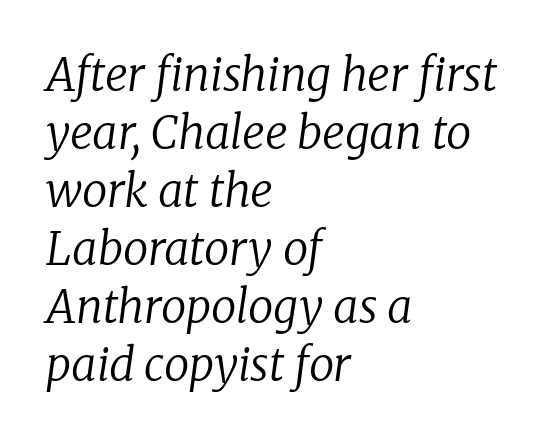
Vertical spacing — default. These lines were composed using italics. Notice how the passage keeps a crisp vertical edge on the left only. These lines are rendered in a variable-pitch font. The designer went with a serif here, giving each stem small feet.
